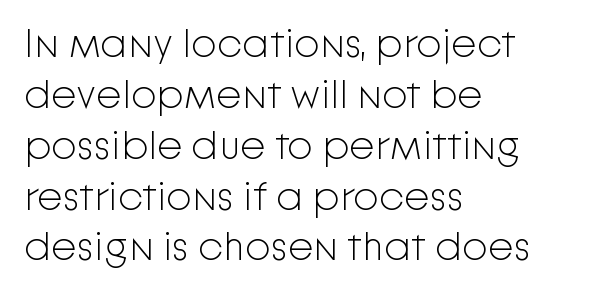
The image shows 41 px light sans-serif type, upright; set left-aligned, line spacing 1.24x, normal letter spacing, not underlined; low stroke contrast and a medium x-height.
